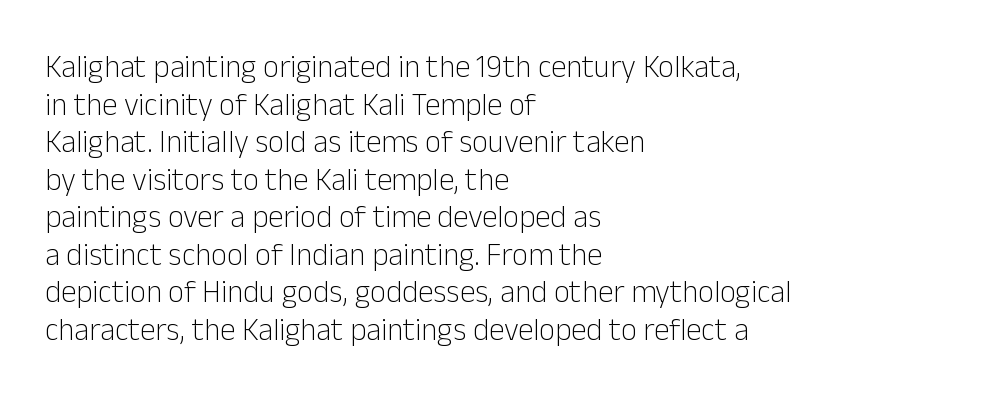
The image shows 31 px light sans-serif type, upright; set left-aligned, line spacing 1.21x, normal letter spacing, not underlined; low stroke contrast and a medium x-height.
